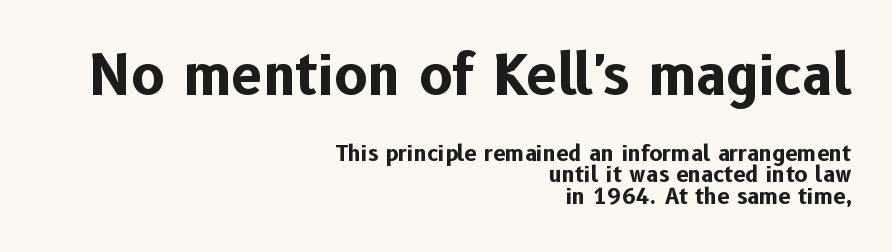
The image shows 55 px bold sans-serif type, upright; set right-aligned, tight line spacing (0.98x), normal letter spacing, not underlined; the first (top) block is 2.5x larger; low stroke contrast and a medium x-height.
